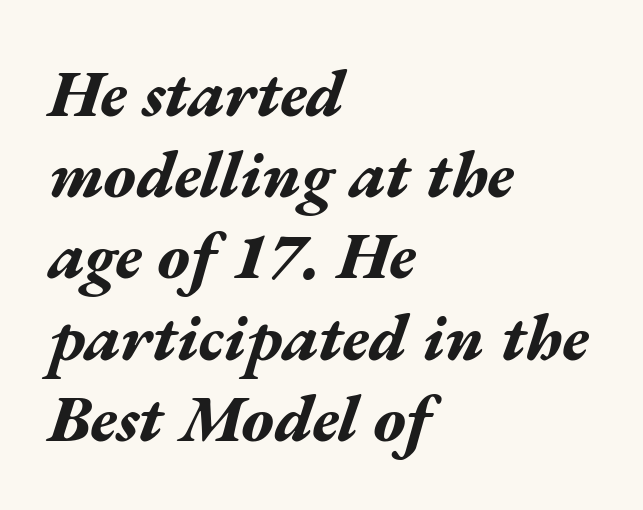
The image shows 66 px bold, wide type, italic (leaning right); set left-aligned, line spacing 1.23x, normal letter spacing, not underlined; medium stroke contrast and a medium x-height.
